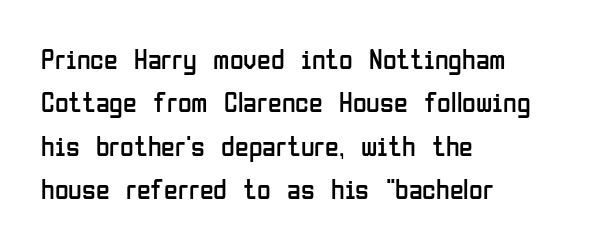
The image shows 28 px regular-weight, condensed sans-serif type, upright; set left-aligned, normal line spacing (1.55x), normal letter spacing, not underlined; low stroke contrast and a medium x-height.
